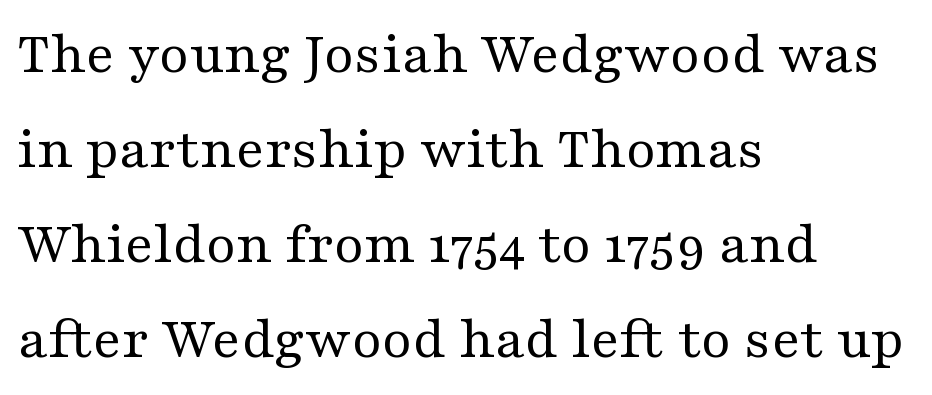
The image shows 61 px regular-weight, wide serif type, upright; set left-aligned, normal line spacing (1.56x), normal letter spacing, not underlined; medium stroke contrast and a medium x-height.
